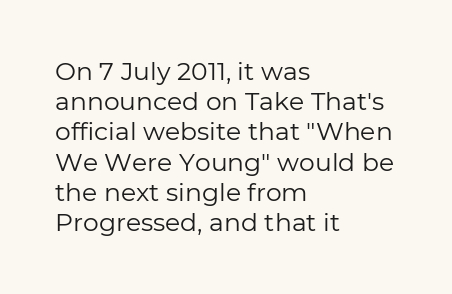
Q: Is the text bold? A: No.
Q: Is the text italic (slanted)? A: No, it is upright.
Q: Is the text underlined? A: No.
Q: How is the paragraph aligned? A: Left-aligned.
Q: Is the spacing between letters normal or unusually wide? A: Normal.
